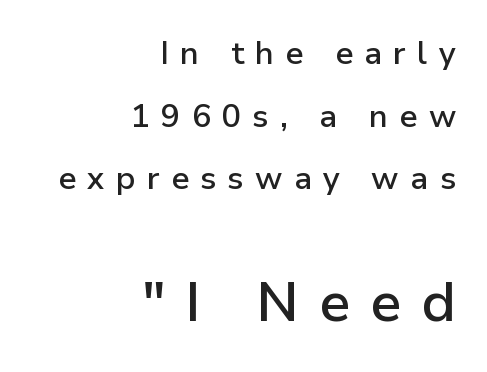
The image shows 56 px semibold sans-serif type, upright; set right-aligned, loose line spacing (1.96x), unusually wide letter spacing (+0.35 em), not underlined; the second (bottom) block is 1.75x larger; low stroke contrast and a medium x-height.
